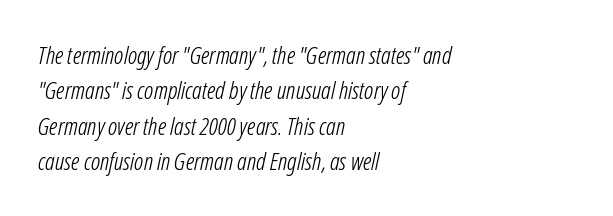
{"italic": "yes", "lean": "right", "slant_degrees": 12, "bold": "no", "underline": "no", "align": "left", "line_spacing": "normal", "line_spacing_ratio": 1.47, "letter_spacing": "normal", "letter_spacing_em": 0.0, "glyph_px": 24}
